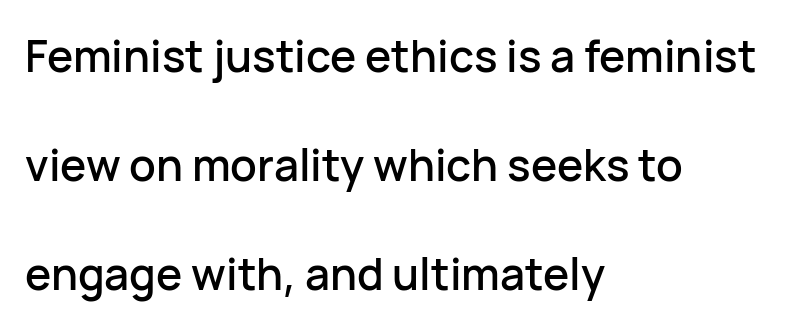
The image shows 44 px sans-serif type, upright; set left-aligned, loose line spacing (2.48x), normal letter spacing, not underlined; low stroke contrast and a medium x-height.
